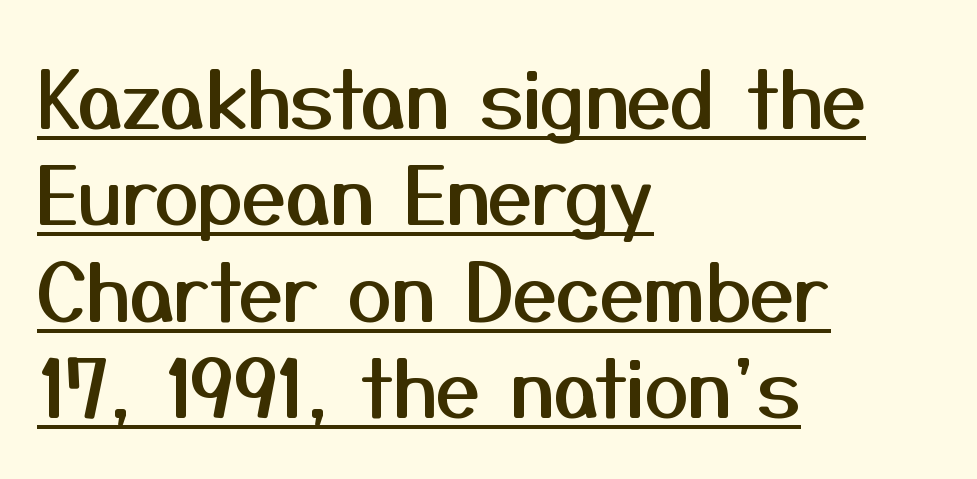
{"serif": "no", "italic": "no", "width": "normal", "stroke_contrast": "medium", "x_height": "medium", "monospaced": "no", "underline": "yes", "align": "left", "line_spacing_ratio": 1.22, "letter_spacing": "normal", "letter_spacing_em": 0.0, "glyph_px": 79}
